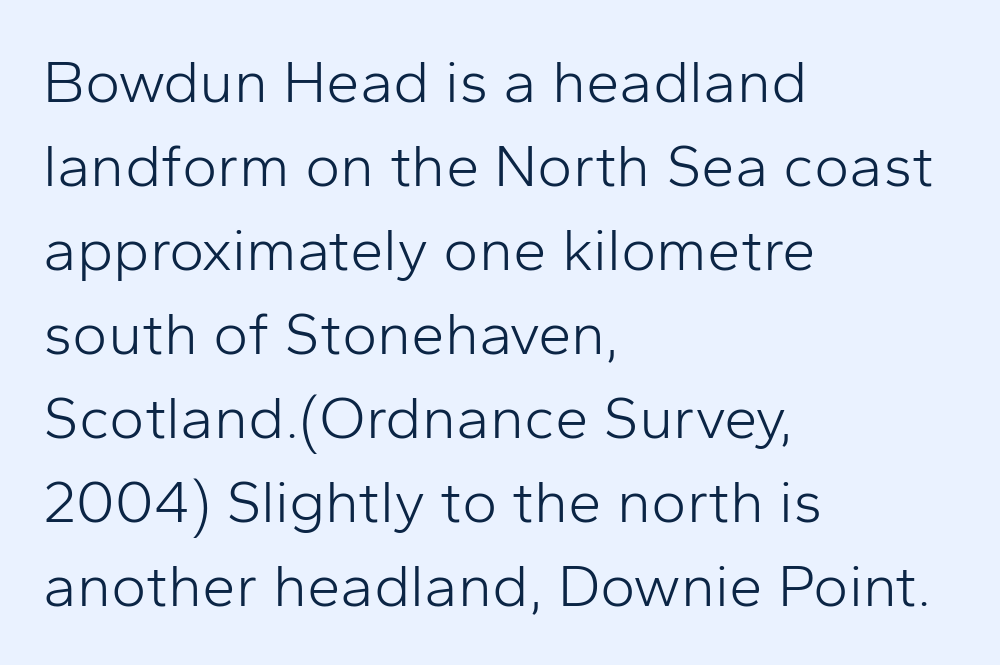
The image shows 60 px light sans-serif type, upright; set left-aligned, normal line spacing (1.4x), normal letter spacing, not underlined; low stroke contrast and a medium x-height.
